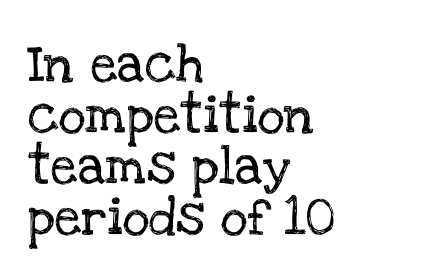
{"serif": "yes", "italic": "no", "width": "normal", "stroke_contrast": "low", "x_height": "large", "monospaced": "no", "underline": "no", "align": "left", "line_spacing": "normal", "line_spacing_ratio": 1.34, "letter_spacing": "normal", "letter_spacing_em": 0.0, "glyph_px": 38}
